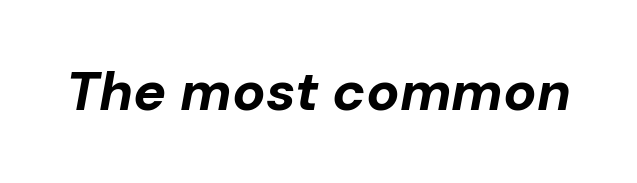
Q: Is the text bold? A: Yes.
Q: Is the text italic (slanted)? A: Yes, it leans right by about 10 degrees.
Q: Is the text underlined? A: No.
Q: Is the spacing between letters normal or unusually wide? A: Normal.
Q: Width (condensed, normal, or wide)? A: Normal.
Q: Stroke contrast? A: Low.
Q: x-height? A: Medium.
Q: Monospaced? A: No.
